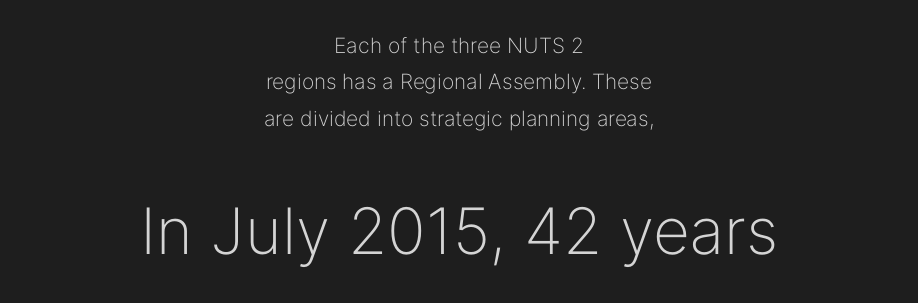
Larger block? The one below; the one above is distinctly smaller. Each line is balanced around a shared central axis. The weight tops out at a normal text grade. Is this a fixed-width face? No — the glyphs have proportional, varying widths. This rendering features lettering with no underline.
